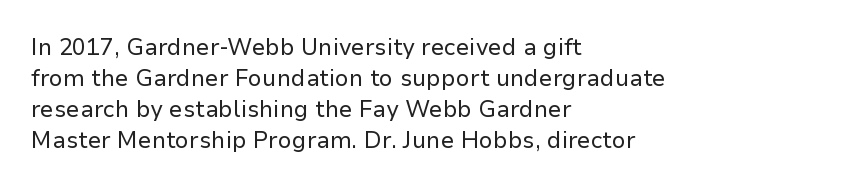
{"italic": "no", "bold": "no", "underline": "no", "align": "left", "line_spacing": "normal", "line_spacing_ratio": 1.35, "letter_spacing": "normal", "letter_spacing_em": 0.0, "glyph_px": 23}
